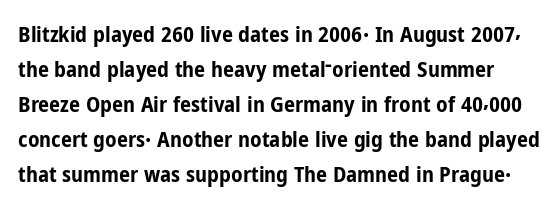
Every character sits straight up, as roman type does. Honestly, the row spacing looks completely unremarkable. Beneath every word, the page is bare. A dark, heavy texture on the line: the type is bold.
